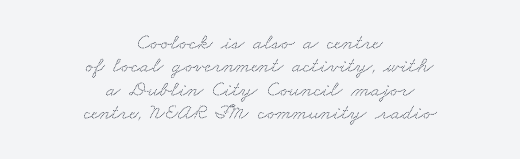
The image shows 22 px text type; set centered, tight line spacing (1.06x), normal letter spacing, not underlined.
